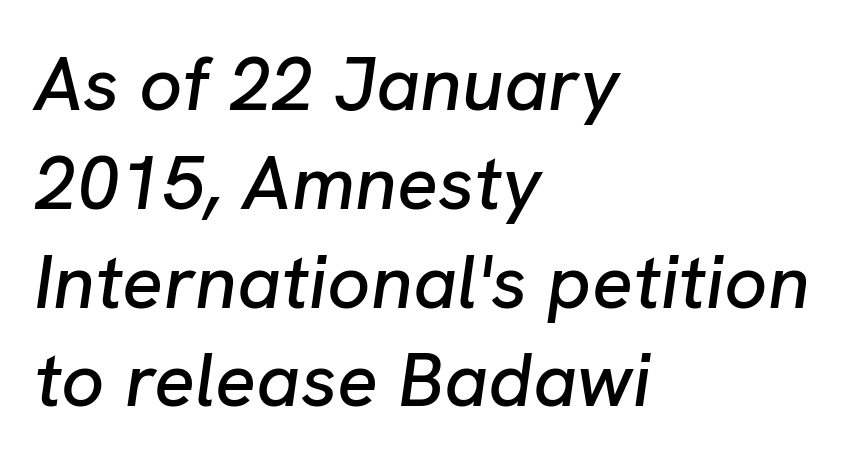
The image shows 76 px text type, italic (leaning right); set left-aligned, normal line spacing (1.3x), normal letter spacing, not underlined; low stroke contrast and a medium x-height.
